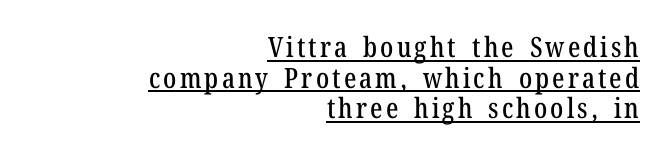
Q: Is the text italic (slanted)? A: No, it is upright.
Q: Is the typeface a serif or a sans-serif typeface? A: Serif.
Q: Is the text underlined? A: Yes.
Q: How is the paragraph aligned? A: Right-aligned.
Q: Is the spacing between lines tight, normal or loose? A: Tight.
Q: Width (condensed, normal, or wide)? A: Condensed.
Q: Stroke contrast? A: Low.
Q: x-height? A: Medium.
Q: Monospaced? A: No.
